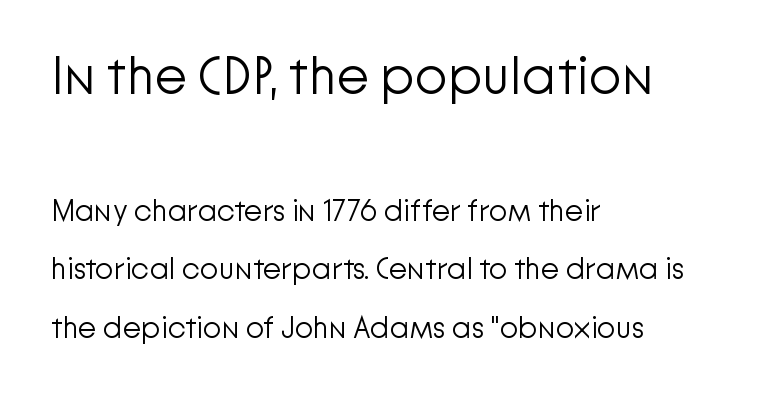
Q: Is the text bold? A: No.
Q: Is the text italic (slanted)? A: No, it is upright.
Q: Is the typeface a serif or a sans-serif typeface? A: Sans-serif.
Q: Is the text underlined? A: No.
Q: How is the paragraph aligned? A: Left-aligned.
Q: Is the spacing between letters normal or unusually wide? A: Normal.
Q: Is the spacing between lines tight, normal or loose? A: Loose.
Q: Which block of text is set in a larger size, the first (top) or the second (bottom)? A: The first (top) one.
Q: Width (condensed, normal, or wide)? A: Normal.
Q: Stroke contrast? A: Low.
Q: x-height? A: Medium.
Q: Monospaced? A: No.
